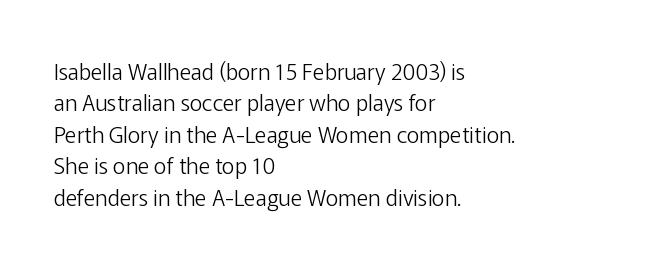
Q: Is the text bold? A: No.
Q: Is the text italic (slanted)? A: No, it is upright.
Q: Is the text underlined? A: No.
Q: How is the paragraph aligned? A: Left-aligned.
Q: Is the spacing between letters normal or unusually wide? A: Normal.
Q: Is the spacing between lines tight, normal or loose? A: Normal.
